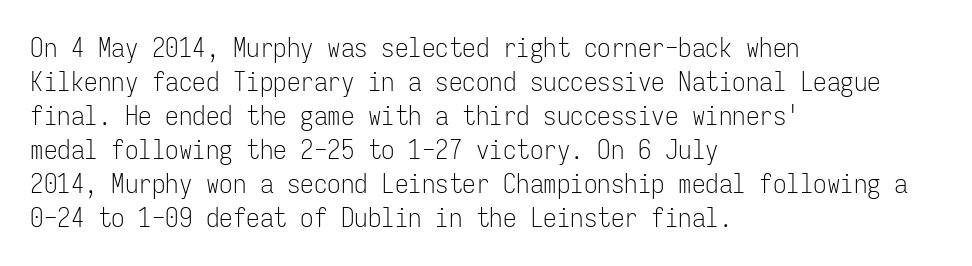
Q: Is the text bold? A: No.
Q: Is the text italic (slanted)? A: No, it is upright.
Q: Is the text underlined? A: No.
Q: How is the paragraph aligned? A: Left-aligned.
Q: Is the spacing between letters normal or unusually wide? A: Normal.
Q: Is the spacing between lines tight, normal or loose? A: Normal.
